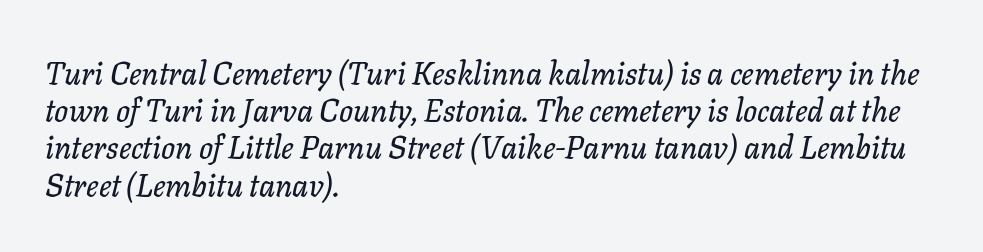
The image shows 31 px text type, italic (leaning right); set left-aligned, line spacing 1.2x, normal letter spacing, not underlined; low stroke contrast and a medium x-height.
